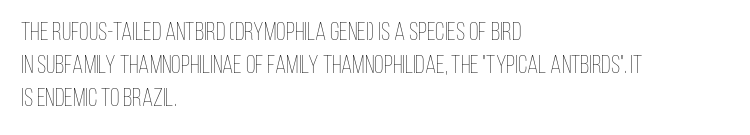
{"italic": "no", "bold": "no", "underline": "no", "align": "left", "line_spacing": "normal", "line_spacing_ratio": 1.33, "letter_spacing": "normal", "letter_spacing_em": 0.0, "glyph_px": 25}
